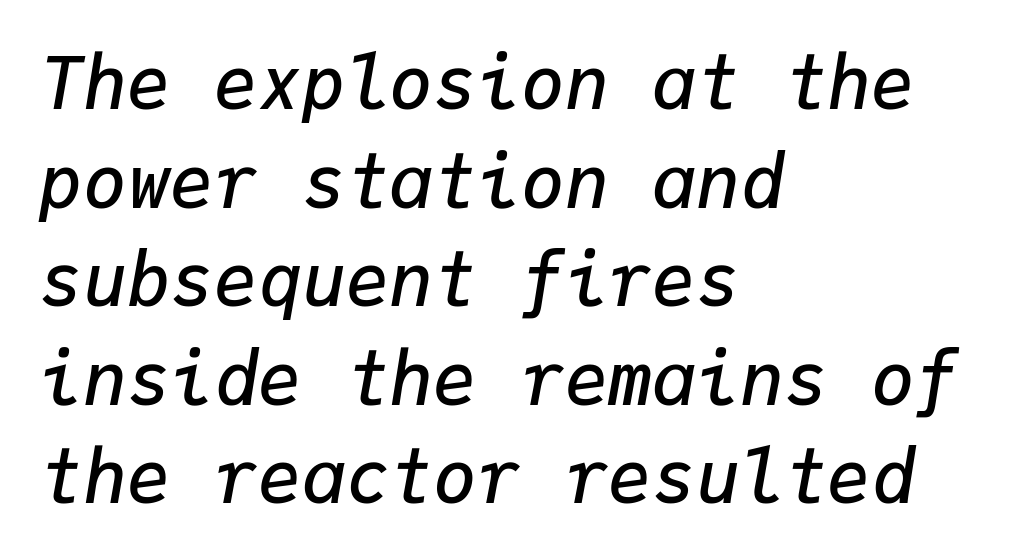
The image shows 73 px semibold type, italic (leaning right), monospaced; set left-aligned, normal line spacing (1.35x), normal letter spacing, not underlined; low stroke contrast and a medium x-height.
